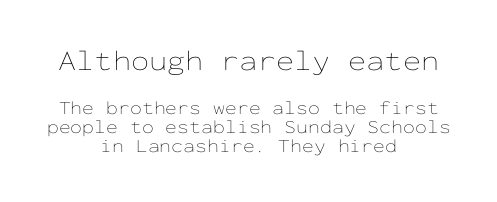
The strip under each line holds only bare page. These lines were composed using upright roman letters. The whitespace from short lines is split evenly between both sides. Here the designer chose a console-style face with uniform glyph widths.
